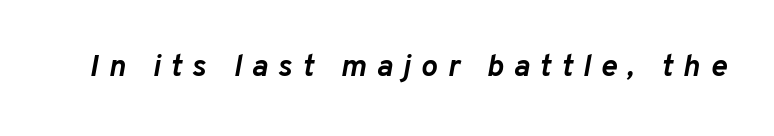
The image shows 31 px semibold type, italic (leaning right); set unusually wide letter spacing (+0.32 em), not underlined; low stroke contrast and a medium x-height.
